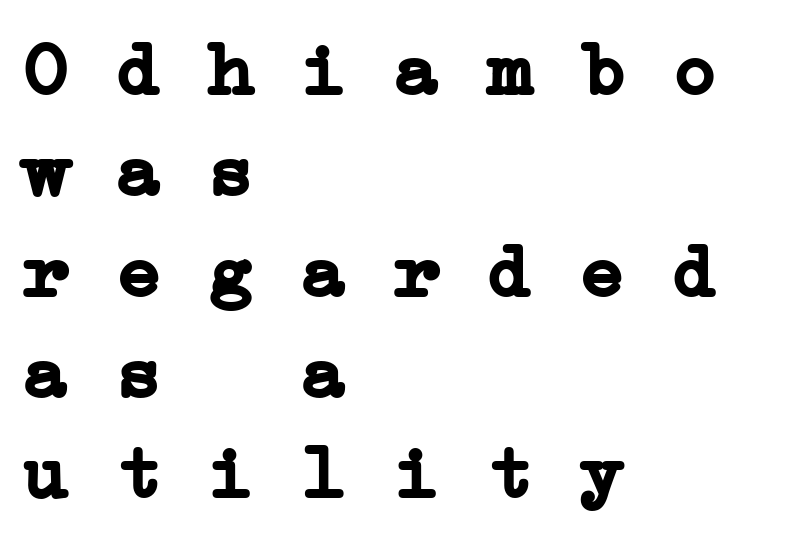
Q: Is the text bold? A: Yes.
Q: Is the typeface a serif or a sans-serif typeface? A: Serif.
Q: Is the text underlined? A: No.
Q: How is the paragraph aligned? A: Left-aligned.
Q: Is the spacing between letters normal or unusually wide? A: Normal.
Q: Is the spacing between lines tight, normal or loose? A: Normal.
Q: Width (condensed, normal, or wide)? A: Wide.
Q: Stroke contrast? A: Low.
Q: x-height? A: Medium.
Q: Monospaced? A: Yes.
